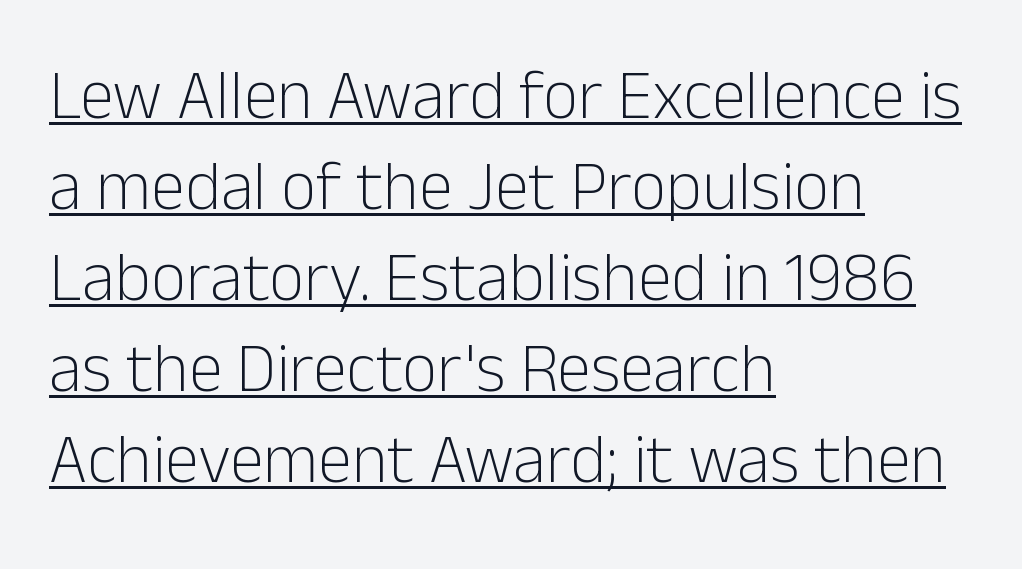
The image shows 69 px light sans-serif type, upright; set left-aligned, normal line spacing (1.32x), normal letter spacing, underlined; low stroke contrast and a medium x-height.
